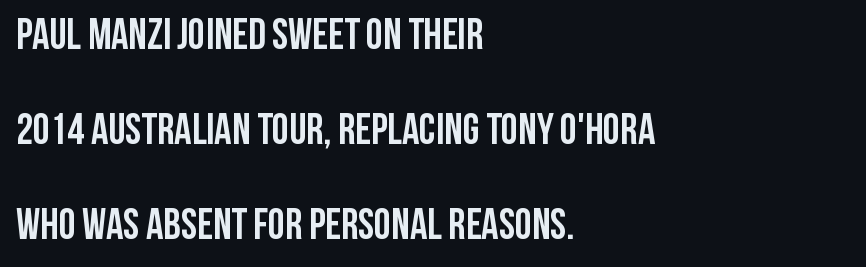
The image shows 43 px semibold, condensed sans-serif type, upright; set left-aligned, loose line spacing (2.21x), normal letter spacing, not underlined; low stroke contrast and a large x-height.
